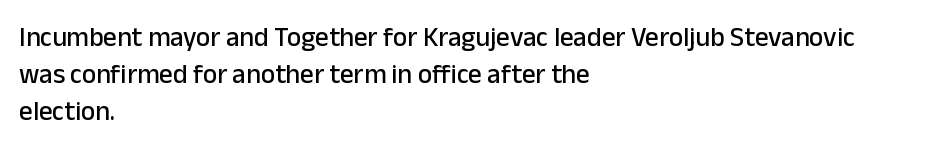
{"italic": "no", "underline": "no", "align": "left", "line_spacing": "normal", "line_spacing_ratio": 1.37, "letter_spacing": "normal", "letter_spacing_em": 0.0, "glyph_px": 27}
